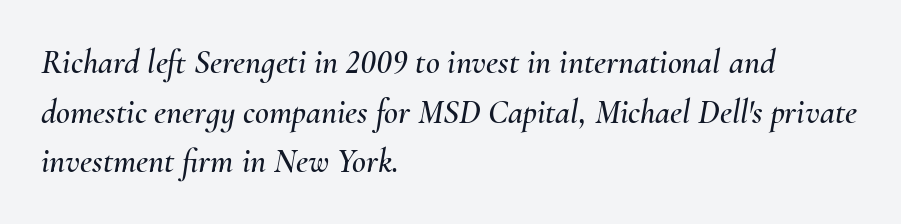
{"italic": "yes", "lean": "right", "slant_degrees": 10, "width": "normal", "stroke_contrast": "medium", "x_height": "small", "monospaced": "no", "underline": "no", "align": "left", "line_spacing": "normal", "line_spacing_ratio": 1.46, "letter_spacing": "normal", "letter_spacing_em": 0.0, "glyph_px": 34}
